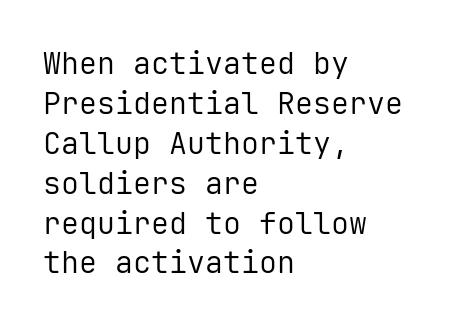
{"serif": "no", "italic": "no", "bold": "no", "weight": "regular", "width": "normal", "stroke_contrast": "low", "x_height": "medium", "monospaced": "yes", "underline": "no", "align": "left", "line_spacing": "normal", "line_spacing_ratio": 1.33, "letter_spacing": "normal", "letter_spacing_em": 0.0, "glyph_px": 30}
